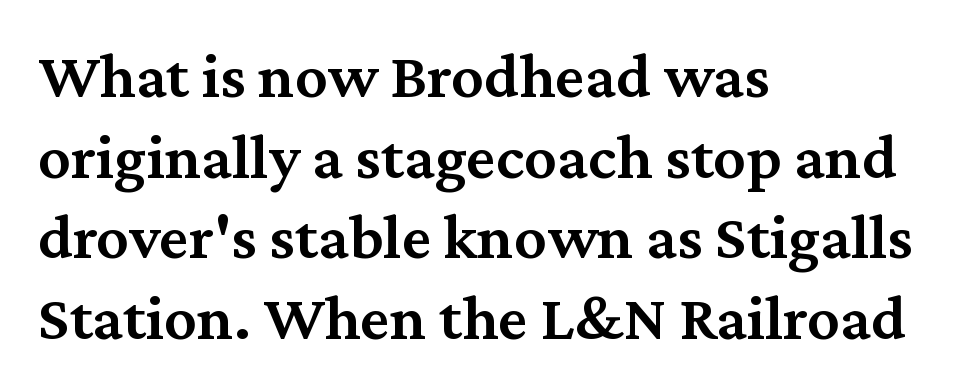
The image shows 65 px semibold serif type, upright; set left-aligned, line spacing 1.24x, normal letter spacing, not underlined; medium stroke contrast and a medium x-height.
